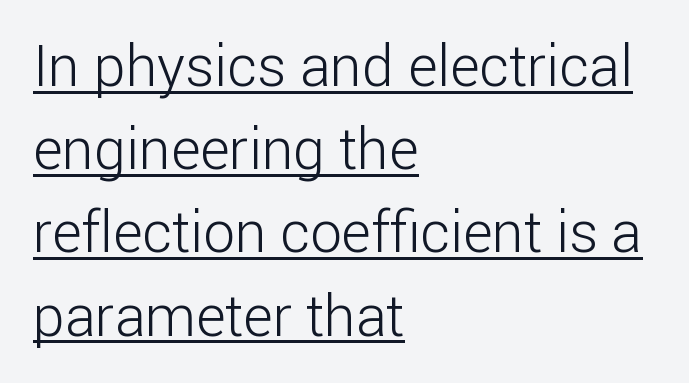
{"serif": "no", "italic": "no", "bold": "no", "weight": "light", "width": "normal", "stroke_contrast": "low", "x_height": "medium", "monospaced": "no", "underline": "yes", "align": "left", "line_spacing": "normal", "line_spacing_ratio": 1.46, "letter_spacing": "normal", "letter_spacing_em": 0.0, "glyph_px": 57}
